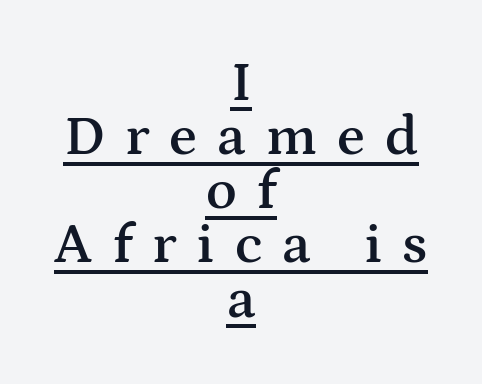
Q: Is the text bold? A: Semi-bold.
Q: Is the text italic (slanted)? A: No, it is upright.
Q: Is the typeface a serif or a sans-serif typeface? A: Serif.
Q: Is the text underlined? A: Yes.
Q: How is the paragraph aligned? A: Centered.
Q: Is the spacing between letters normal or unusually wide? A: Unusually wide.
Q: Is the spacing between lines tight, normal or loose? A: Tight.
Q: Width (condensed, normal, or wide)? A: Wide.
Q: Stroke contrast? A: Medium.
Q: x-height? A: Medium.
Q: Monospaced? A: No.
